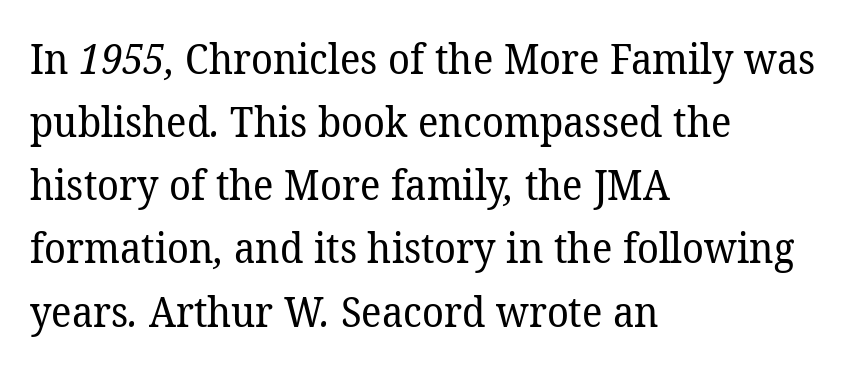
{"serif": "yes", "bold": "no", "weight": "regular", "width": "normal", "stroke_contrast": "low", "x_height": "medium", "monospaced": "no", "underline": "no", "align": "left", "line_spacing": "normal", "line_spacing_ratio": 1.54, "letter_spacing": "normal", "letter_spacing_em": 0.0, "glyph_px": 41}
